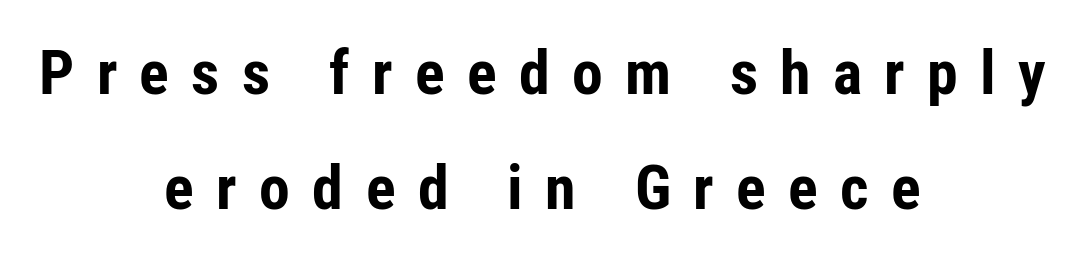
Q: Is the text bold? A: Yes.
Q: Is the text italic (slanted)? A: No, it is upright.
Q: Is the typeface a serif or a sans-serif typeface? A: Sans-serif.
Q: Is the text underlined? A: No.
Q: How is the paragraph aligned? A: Centered.
Q: Is the spacing between letters normal or unusually wide? A: Unusually wide.
Q: Width (condensed, normal, or wide)? A: Condensed.
Q: Stroke contrast? A: Low.
Q: x-height? A: Medium.
Q: Monospaced? A: No.
